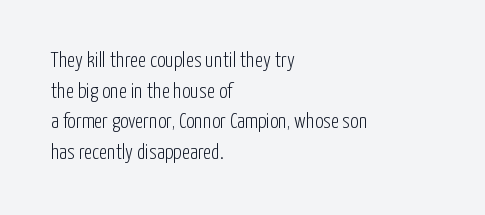
The image shows 21 px text type, upright; set left-aligned, normal line spacing (1.46x), normal letter spacing, not underlined.
